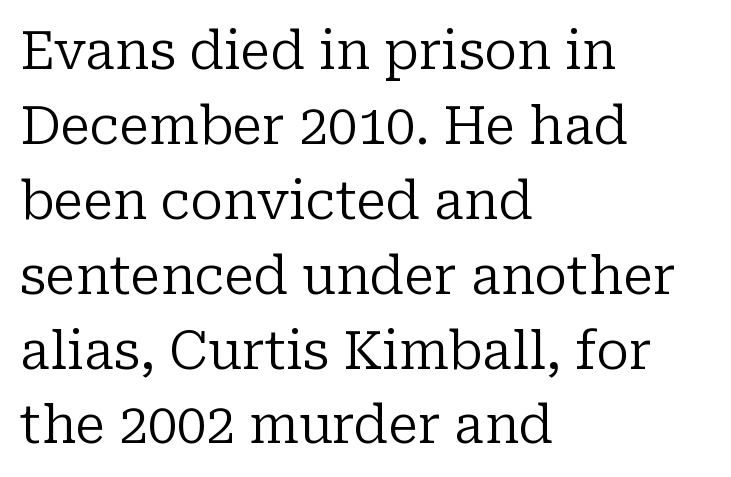
Q: Is the text bold? A: No.
Q: Is the text italic (slanted)? A: No, it is upright.
Q: Is the typeface a serif or a sans-serif typeface? A: Serif.
Q: Is the text underlined? A: No.
Q: How is the paragraph aligned? A: Left-aligned.
Q: Is the spacing between letters normal or unusually wide? A: Normal.
Q: Is the spacing between lines tight, normal or loose? A: Normal.
Q: Width (condensed, normal, or wide)? A: Normal.
Q: Stroke contrast? A: Low.
Q: x-height? A: Medium.
Q: Monospaced? A: No.
